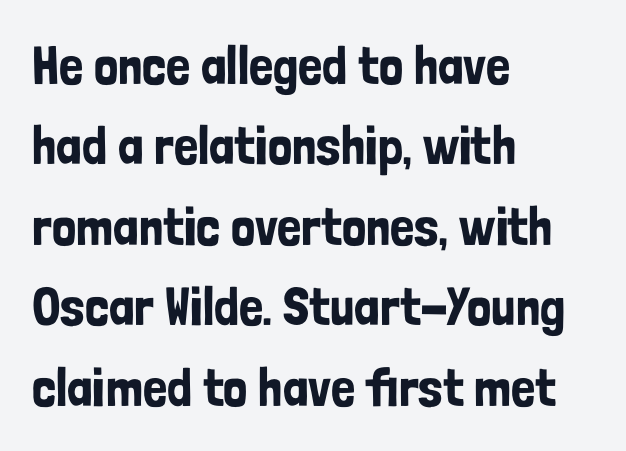
Summary of vertical rhythm: regular, with standard interline spacing. Each letter's strokes conclude bluntly, with no projecting serifs. Upright lettering throughout. Character widths vary here, with narrow letters taking less room than wide ones. The letterforms sit shoulder to shoulder at normal distance. The gap between lines stays unmarked.
